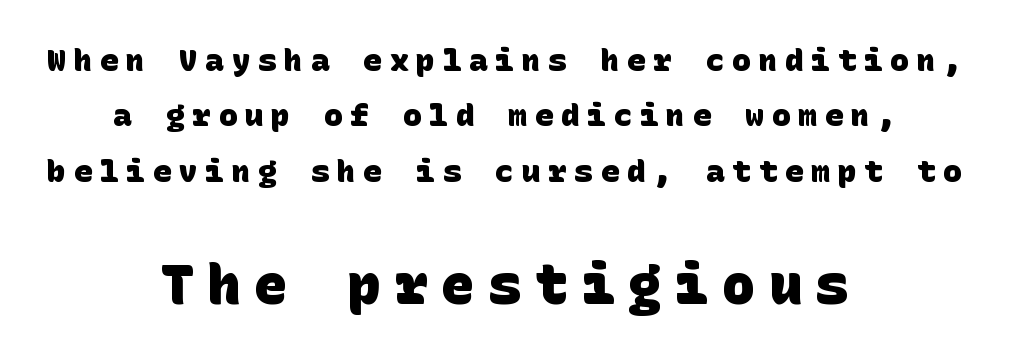
The image shows 55 px heavy sans-serif type; set centered, line spacing 1.79x, unusually wide letter spacing (+0.25 em), not underlined; the second (bottom) block is 1.77x larger; low stroke contrast and a large x-height.
